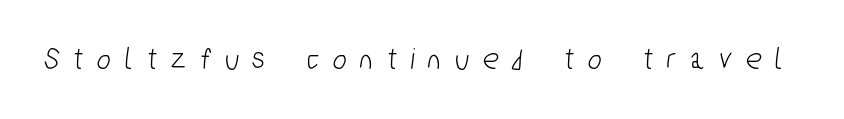
Q: Is the typeface a serif or a sans-serif typeface? A: Sans-serif.
Q: Is the text underlined? A: No.
Q: Is the spacing between letters normal or unusually wide? A: Unusually wide.
Q: Width (condensed, normal, or wide)? A: Condensed.
Q: Stroke contrast? A: Low.
Q: x-height? A: Medium.
Q: Monospaced? A: No.
